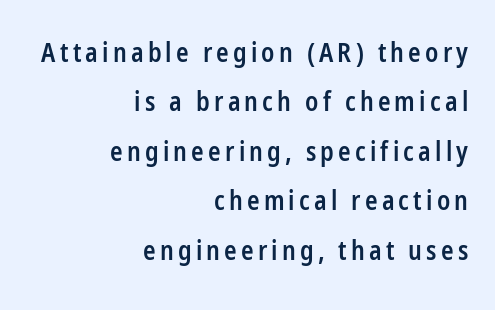
{"italic": "no", "bold": "semi", "underline": "no", "align": "right", "line_spacing": "loose", "line_spacing_ratio": 1.9, "glyph_px": 26}
